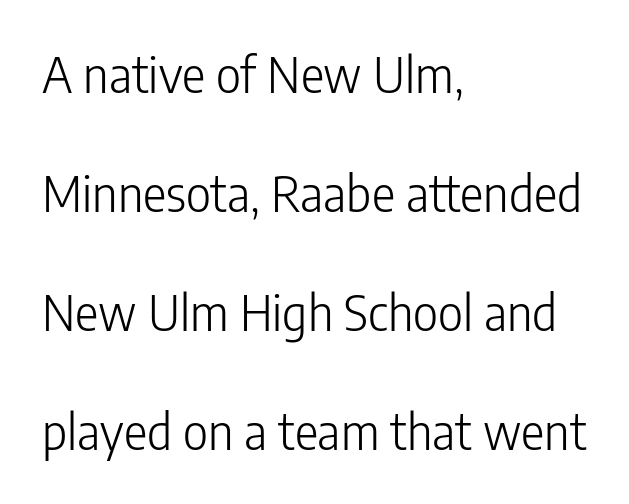
The image shows 49 px light, condensed sans-serif type, upright; set left-aligned, loose line spacing (2.43x), normal letter spacing, not underlined; low stroke contrast and a medium x-height.
